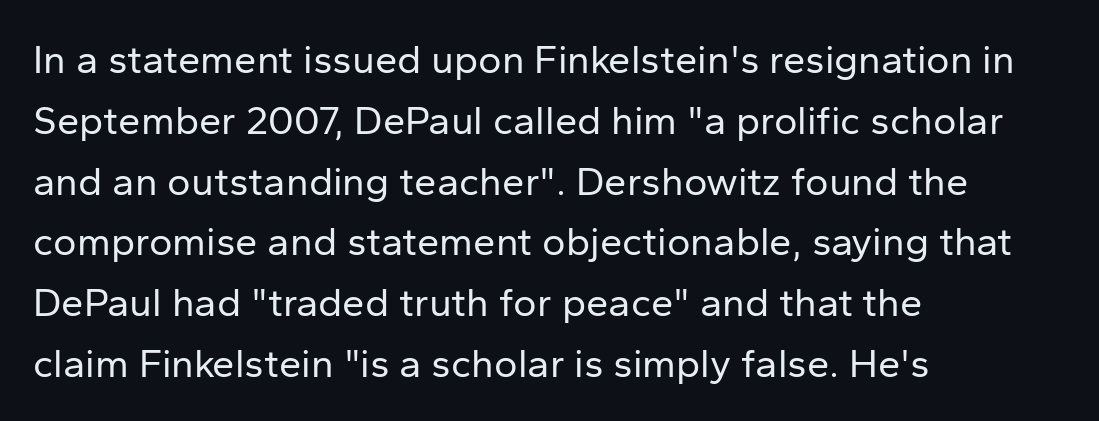
{"serif": "no", "italic": "no", "bold": "no", "weight": "regular", "width": "normal", "stroke_contrast": "low", "x_height": "medium", "monospaced": "no", "underline": "no", "align": "left", "line_spacing": "normal", "line_spacing_ratio": 1.52, "letter_spacing": "normal", "letter_spacing_em": 0.0, "glyph_px": 40}
